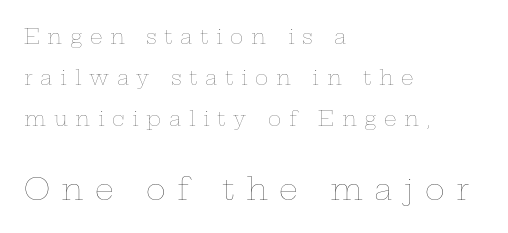
Q: Is the text bold? A: No.
Q: Is the text italic (slanted)? A: No, it is upright.
Q: Is the text underlined? A: No.
Q: How is the paragraph aligned? A: Left-aligned.
Q: Is the spacing between letters normal or unusually wide? A: Unusually wide.
Q: Is the spacing between lines tight, normal or loose? A: Loose.
Q: Which block of text is set in a larger size, the first (top) or the second (bottom)? A: The second (bottom) one.
Q: Width (condensed, normal, or wide)? A: Wide.
Q: Stroke contrast? A: Low.
Q: x-height? A: Medium.
Q: Monospaced? A: No.
